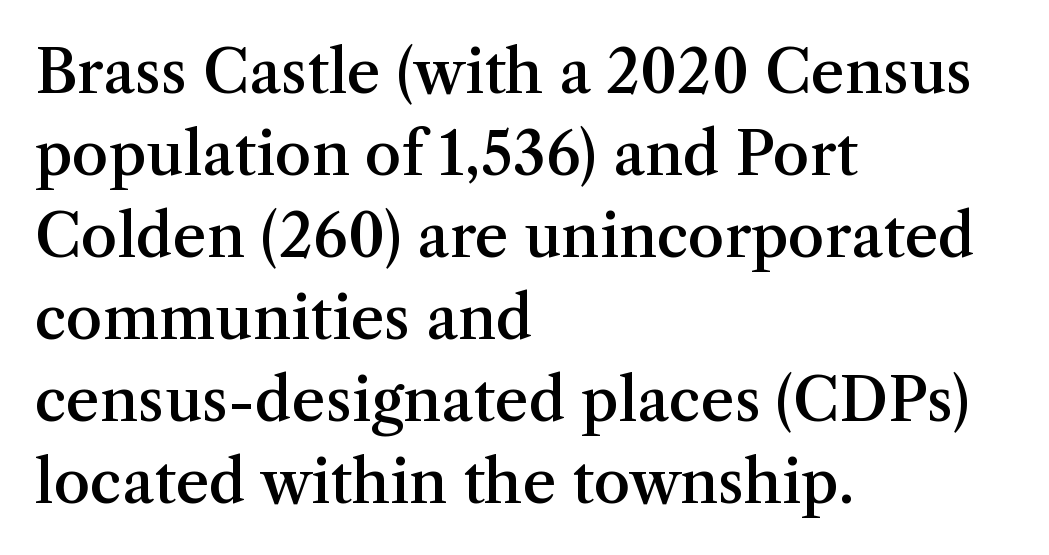
The image shows 59 px semibold serif type, upright; set left-aligned, normal line spacing (1.39x), normal letter spacing, not underlined; medium stroke contrast and a medium x-height.
